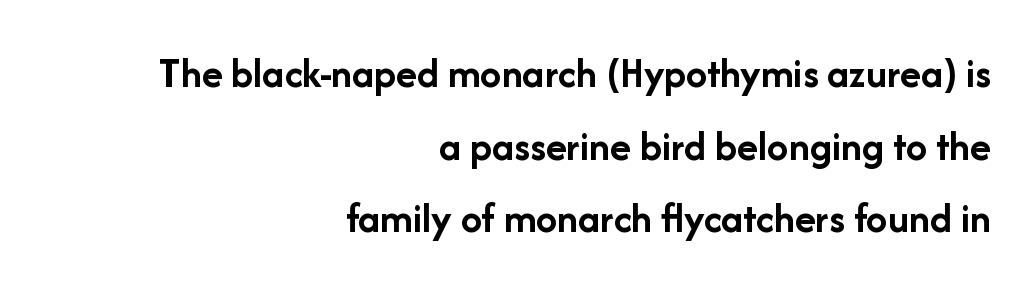
{"serif": "no", "italic": "no", "bold": "yes", "weight": "semibold", "width": "normal", "stroke_contrast": "low", "x_height": "medium", "monospaced": "no", "underline": "no", "align": "right", "line_spacing": "normal", "line_spacing_ratio": 1.69, "letter_spacing": "normal", "letter_spacing_em": 0.0, "glyph_px": 43}
